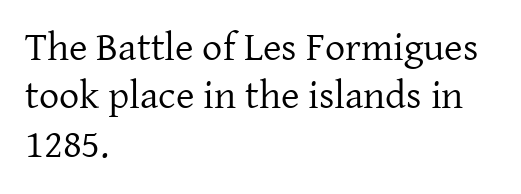
The image shows 40 px regular-weight serif type, upright; set left-aligned, line spacing 1.21x, normal letter spacing, not underlined; low stroke contrast and a medium x-height.
